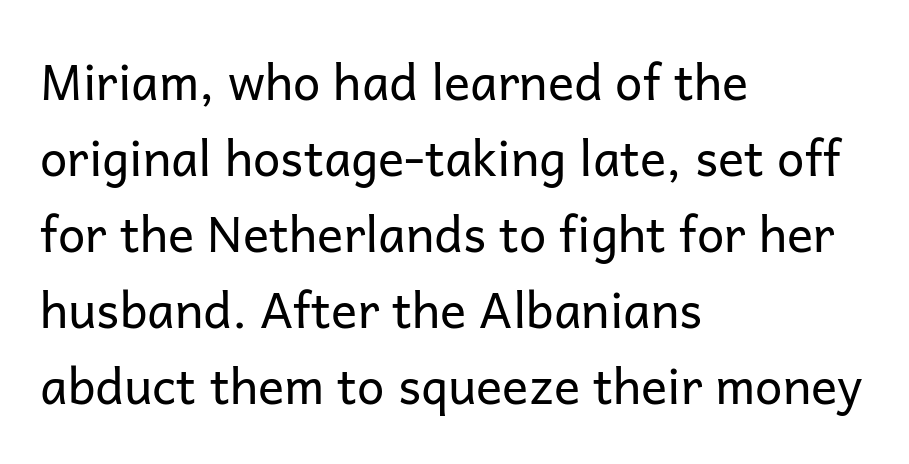
Honestly, the letter spacing is just normal — you wouldn't notice it. Tall strokes in this sample are plumb rather than angled. The face used here is a sans, in the tradition of grotesques and geometrics. The strip under each line holds only bare page. In CSS terms this would be text-align: left. Proportional: the letters do not fall into vertical columns.
